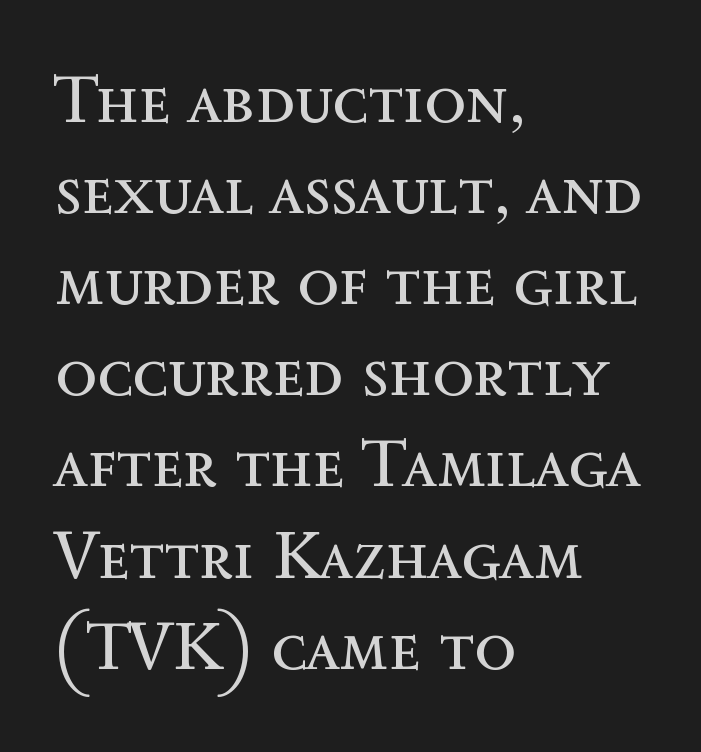
{"italic": "no", "bold": "no", "weight": "regular", "width": "normal", "x_height": "medium", "monospaced": "no", "underline": "no", "align": "left", "line_spacing": "normal", "line_spacing_ratio": 1.34, "letter_spacing": "normal", "letter_spacing_em": 0.0, "glyph_px": 68}
